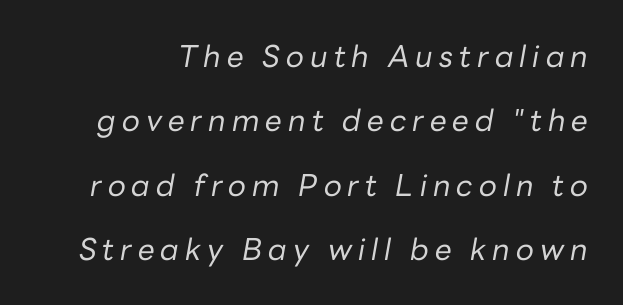
Q: Is the text bold? A: No.
Q: Is the text italic (slanted)? A: Yes, it leans right by about 10 degrees.
Q: Is the text underlined? A: No.
Q: Is the spacing between letters normal or unusually wide? A: Unusually wide.
Q: Is the spacing between lines tight, normal or loose? A: Loose.
Q: Width (condensed, normal, or wide)? A: Normal.
Q: Stroke contrast? A: Low.
Q: x-height? A: Medium.
Q: Monospaced? A: No.
